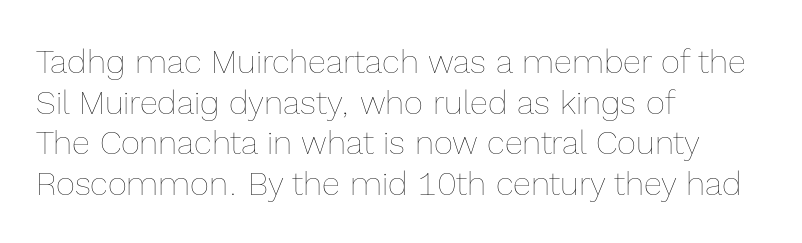
{"italic": "no", "bold": "no", "weight": "thin", "width": "normal", "x_height": "medium", "monospaced": "no", "underline": "no", "align": "left", "line_spacing_ratio": 1.23, "letter_spacing": "normal", "letter_spacing_em": 0.0, "glyph_px": 33}
